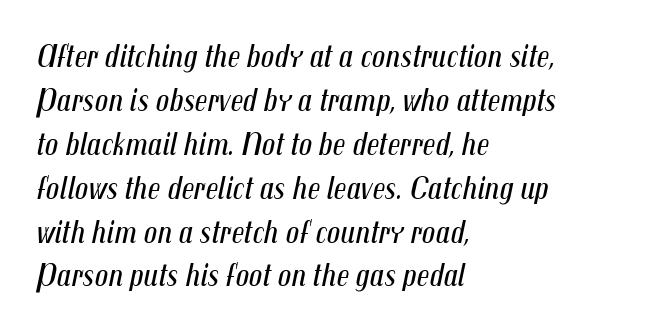
Q: Is the text bold? A: No.
Q: Is the text italic (slanted)? A: Yes, it leans right by about 12 degrees.
Q: Is the text underlined? A: No.
Q: How is the paragraph aligned? A: Left-aligned.
Q: Is the spacing between letters normal or unusually wide? A: Normal.
Q: Is the spacing between lines tight, normal or loose? A: Normal.
Q: Width (condensed, normal, or wide)? A: Condensed.
Q: Stroke contrast? A: Medium.
Q: x-height? A: Medium.
Q: Monospaced? A: No.
